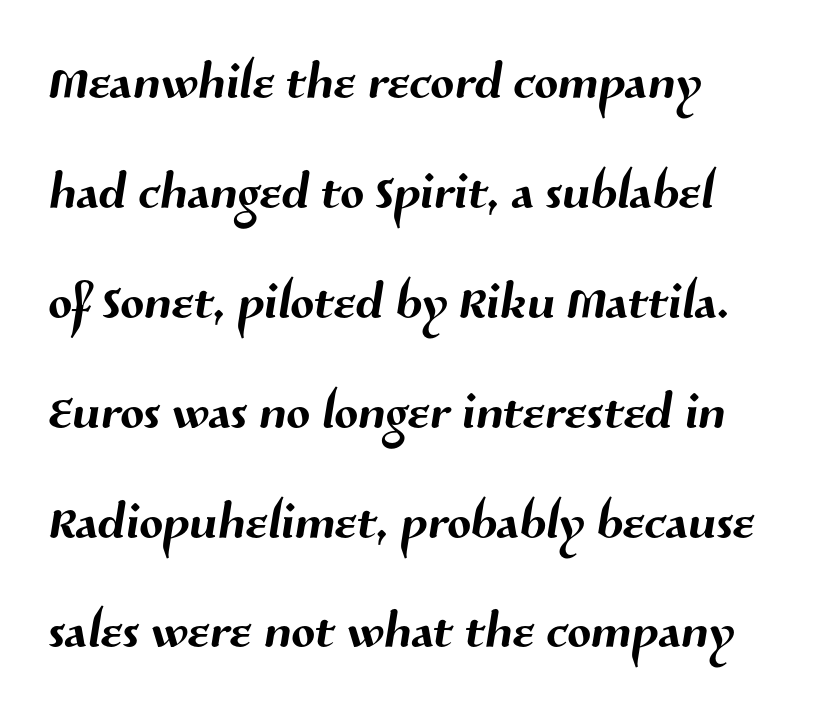
Q: Is the typeface a serif or a sans-serif typeface? A: Sans-serif.
Q: Is the text underlined? A: No.
Q: Is the spacing between letters normal or unusually wide? A: Normal.
Q: Is the spacing between lines tight, normal or loose? A: Normal.
Q: Width (condensed, normal, or wide)? A: Normal.
Q: Stroke contrast? A: Medium.
Q: x-height? A: Medium.
Q: Monospaced? A: No.
